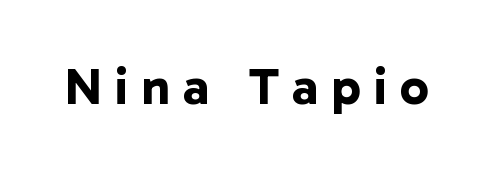
Q: Is the text bold? A: Yes.
Q: Is the typeface a serif or a sans-serif typeface? A: Sans-serif.
Q: Is the text underlined? A: No.
Q: Is the spacing between letters normal or unusually wide? A: Unusually wide.
Q: Width (condensed, normal, or wide)? A: Normal.
Q: Stroke contrast? A: Low.
Q: x-height? A: Medium.
Q: Monospaced? A: No.
